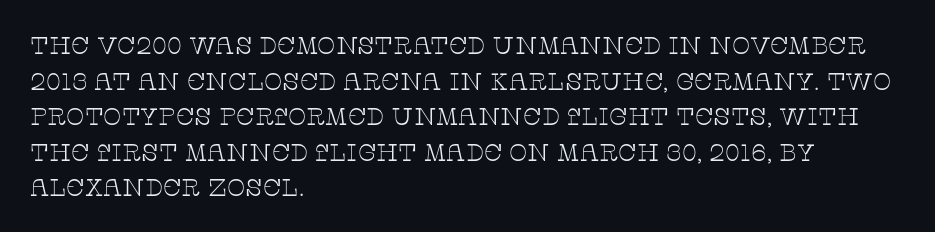
Q: Is the text bold? A: No.
Q: Is the text italic (slanted)? A: No, it is upright.
Q: Is the text underlined? A: No.
Q: How is the paragraph aligned? A: Left-aligned.
Q: Is the spacing between letters normal or unusually wide? A: Normal.
Q: Is the spacing between lines tight, normal or loose? A: Normal.
